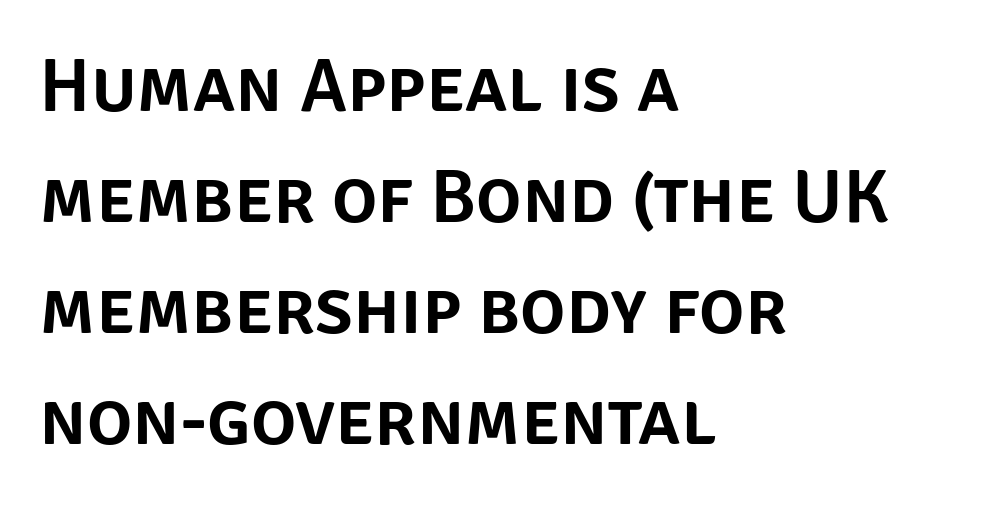
The image shows 76 px sans-serif type, upright; set left-aligned, normal line spacing (1.46x), normal letter spacing, not underlined; low stroke contrast and a large x-height.
